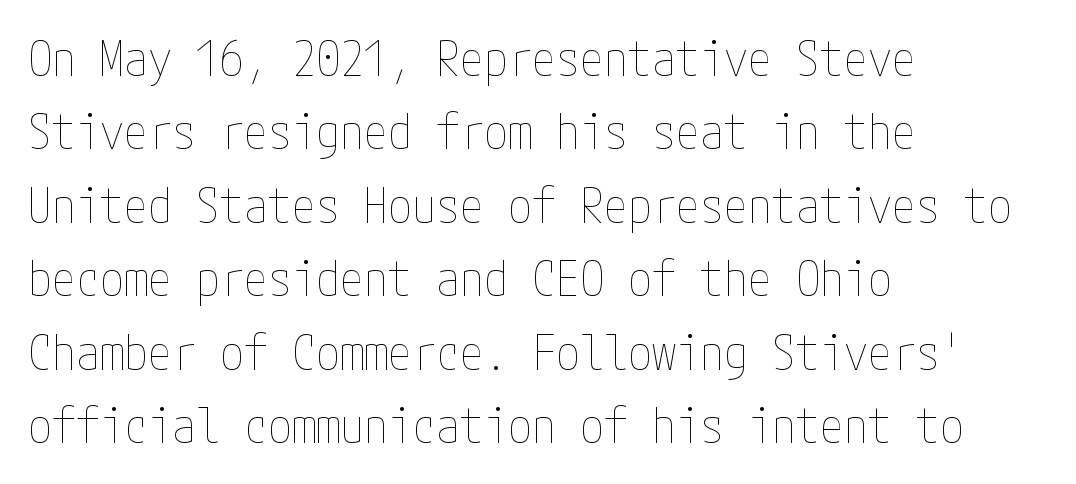
The image shows 48 px thin, condensed type, upright; set left-aligned, normal line spacing (1.53x), normal letter spacing, not underlined; low stroke contrast and a medium x-height.
